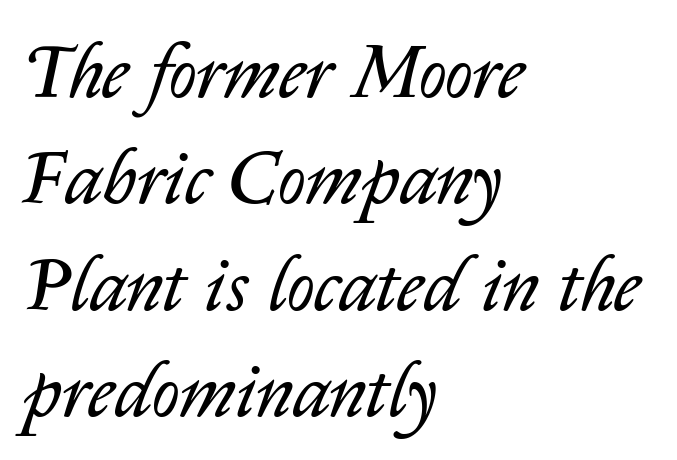
Any mark beneath the type? The region is blank. The face used here is rendered with its standard letterfit. The paragraph shown leans on its left margin. This sample keeps an unexceptional amount of space between lines. This sample has the flowing, uneven cadence of proportional lettering. Italic: yes, the glyphs are oblique.
